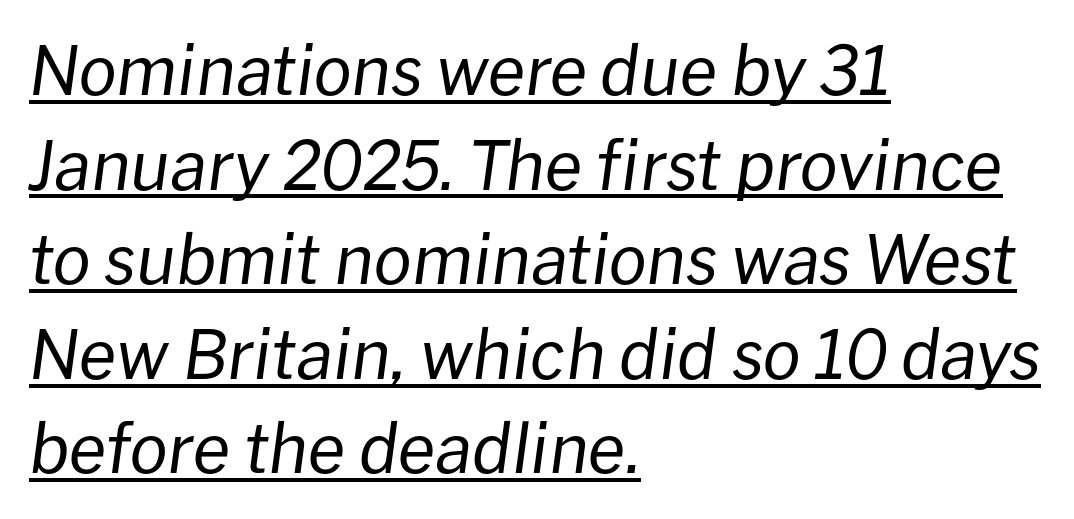
The image shows 68 px regular-weight type, italic (leaning right); set left-aligned, normal line spacing (1.39x), normal letter spacing, underlined; low stroke contrast and a medium x-height.
